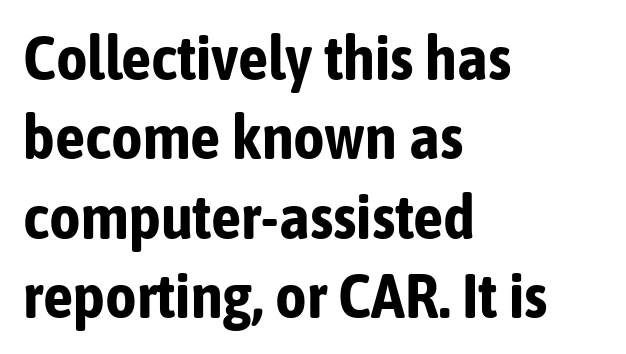
Caption: multi-line text, flush left, ragged right. Think of a printed novel: that variable character pitch is what you see here. This is sans-serif lettering, the kind often seen on screens and signage. If you measured baseline to baseline, you'd find a middling distance. No italicization has been applied; the sample stays upright. The area under the type is left untouched.
